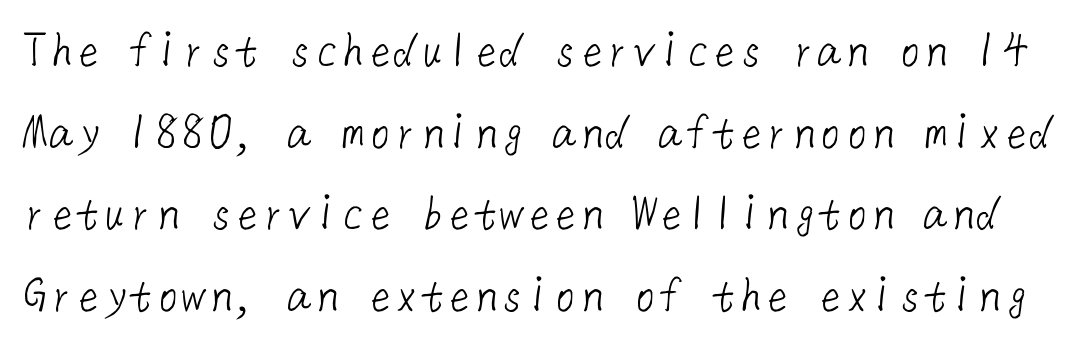
The image shows 53 px light sans-serif type; set normal line spacing (1.54x), normal letter spacing, not underlined; low stroke contrast and a medium x-height.
